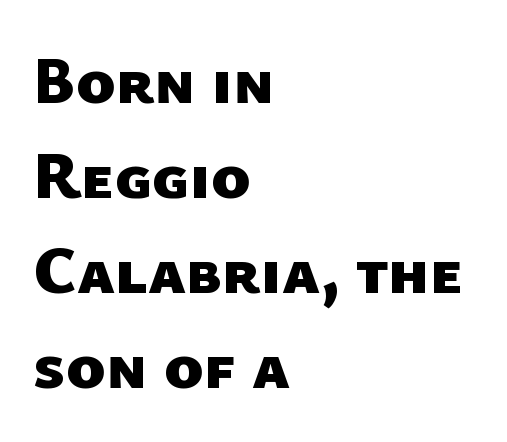
Q: Is the text bold? A: Yes.
Q: Is the typeface a serif or a sans-serif typeface? A: Sans-serif.
Q: Is the text underlined? A: No.
Q: How is the paragraph aligned? A: Left-aligned.
Q: Is the spacing between letters normal or unusually wide? A: Normal.
Q: Is the spacing between lines tight, normal or loose? A: Normal.
Q: Width (condensed, normal, or wide)? A: Normal.
Q: Stroke contrast? A: Low.
Q: x-height? A: Medium.
Q: Monospaced? A: No.
